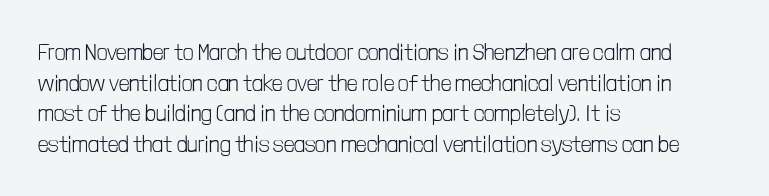
The image shows 23 px text type, upright; set left-aligned, normal line spacing (1.33x), normal letter spacing, not underlined.
